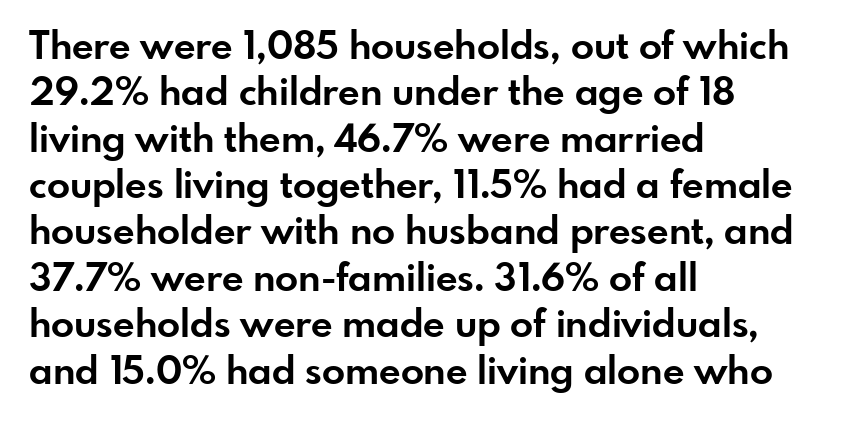
{"serif": "no", "italic": "no", "bold": "yes", "weight": "bold", "width": "normal", "stroke_contrast": "low", "x_height": "small", "monospaced": "no", "underline": "no", "align": "left", "line_spacing_ratio": 1.22, "letter_spacing": "normal", "letter_spacing_em": 0.0, "glyph_px": 38}
